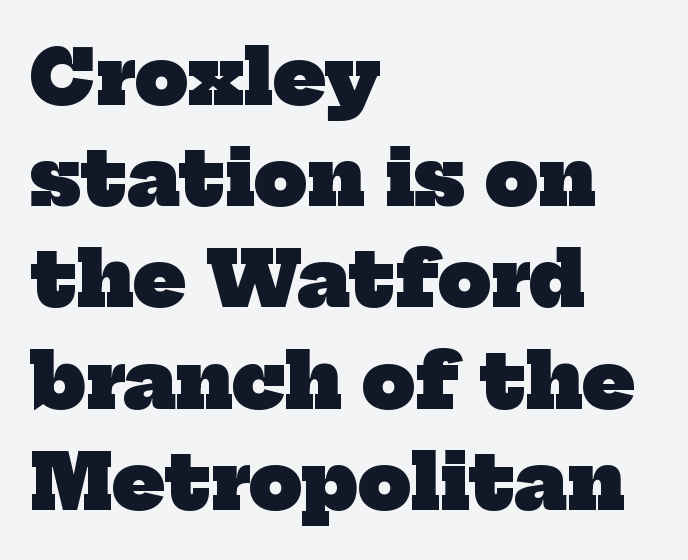
{"serif": "yes", "bold": "yes", "weight": "heavy", "width": "normal", "stroke_contrast": "low", "x_height": "medium", "monospaced": "no", "underline": "no", "align": "left", "line_spacing": "normal", "line_spacing_ratio": 1.35, "letter_spacing": "normal", "letter_spacing_em": 0.0, "glyph_px": 75}
